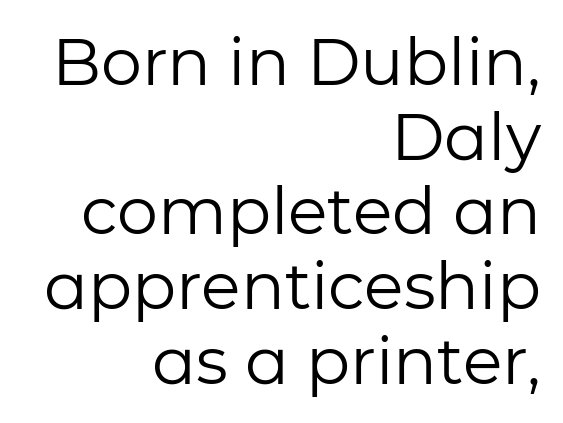
Honestly, the rows look squashed on top of each other. Caption: standard tracking, unaltered. Quick note: underline off. Every character sits straight up, as roman type does. Varying glyph widths throughout — classic text-font behaviour. Type style note: lacks serifs.
